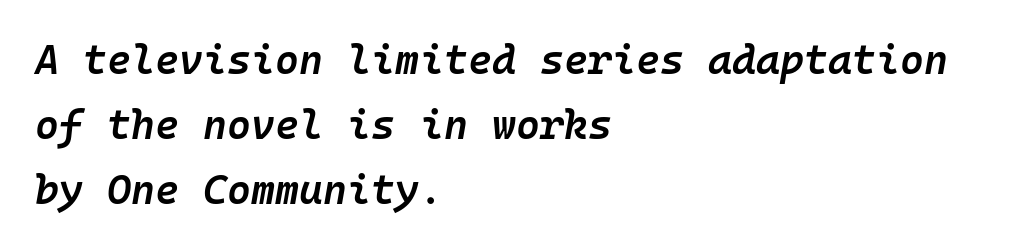
Short note: letters normally spaced. The lines sit at an ordinary, default distance from one another. The characters look somewhat weighty, a semibold short of true bold. Visually the block forms a straight wall on the left and a jagged coastline on the right.
